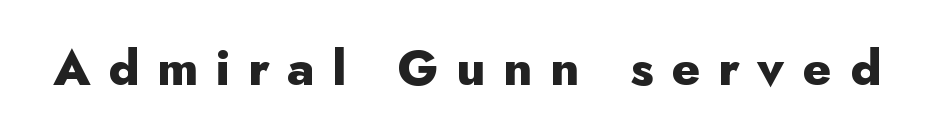
The image shows 49 px heavy sans-serif type, upright; set unusually wide letter spacing (+0.37 em), not underlined; low stroke contrast and a small x-height.
